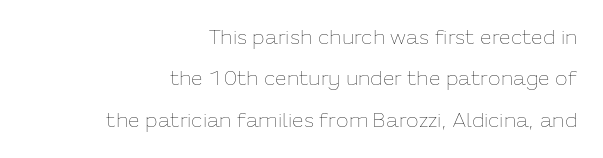
The image shows 21 px text type, upright; set right-aligned, loose line spacing (1.97x), normal letter spacing, not underlined.
